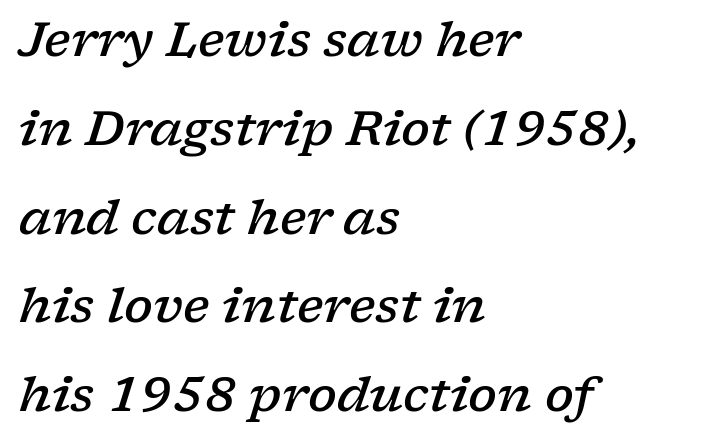
Think of a printed novel: that variable character pitch is what you see here. The designer went with a serif here, giving each stem small feet. The setting favours the left margin, as ordinary paragraphs usually do. Glance below the letters and you will spot only blank space.
